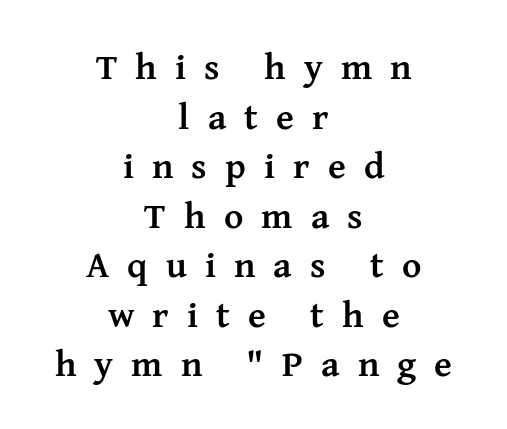
Thick stems and heavy bowls — unmistakably bold. The rendering uses natural spacing where letterforms have individual widths. The foot of each line stays bare and open. This sample uses an upright cut, with every glyph sitting square on the baseline. The block of text has a typical density, with ordinary space between rows.
